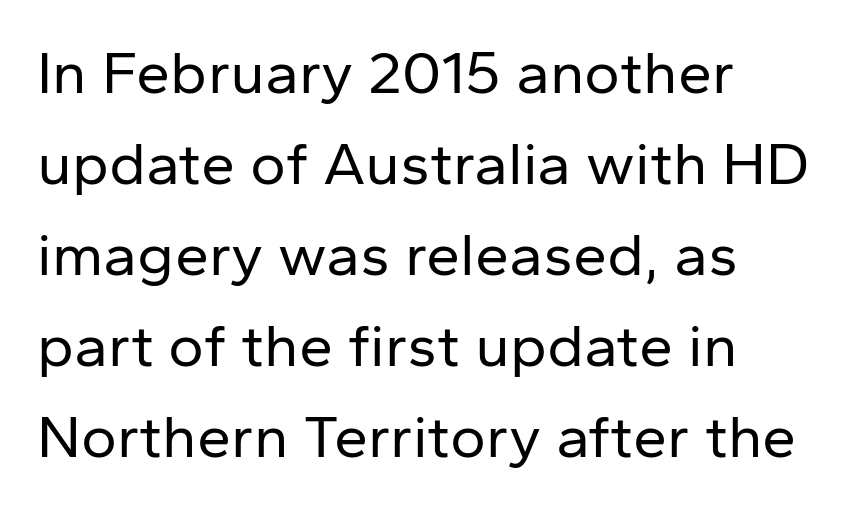
Q: Is the text bold? A: No.
Q: Is the text italic (slanted)? A: No, it is upright.
Q: Is the typeface a serif or a sans-serif typeface? A: Sans-serif.
Q: Is the text underlined? A: No.
Q: Is the spacing between letters normal or unusually wide? A: Normal.
Q: Is the spacing between lines tight, normal or loose? A: Normal.
Q: Width (condensed, normal, or wide)? A: Normal.
Q: Stroke contrast? A: Low.
Q: x-height? A: Medium.
Q: Monospaced? A: No.
